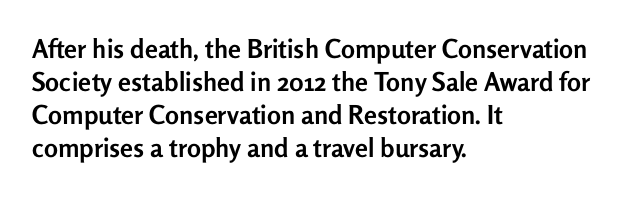
Q: Is the text bold? A: Yes.
Q: Is the text italic (slanted)? A: No, it is upright.
Q: Is the text underlined? A: No.
Q: How is the paragraph aligned? A: Left-aligned.
Q: Is the spacing between letters normal or unusually wide? A: Normal.
Q: Is the spacing between lines tight, normal or loose? A: Normal.
